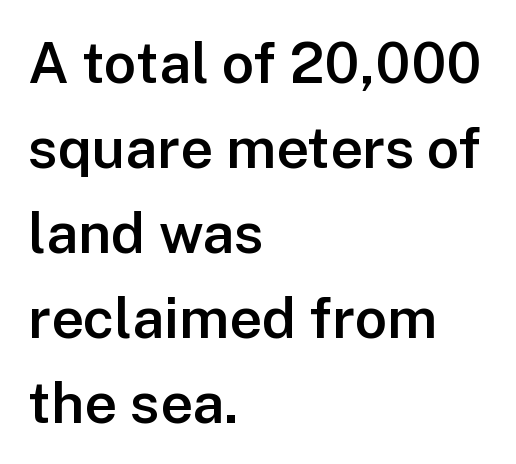
The image shows 57 px semibold sans-serif type, upright; set left-aligned, normal line spacing (1.49x), normal letter spacing, not underlined; low stroke contrast and a medium x-height.
